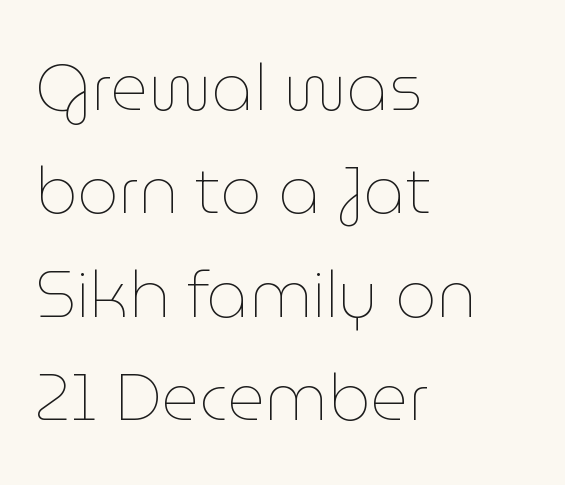
The passage shown is typed in a proportional face where columns would drift. Line beginnings align vertically; line endings do not. Standard letterfit; no display-style spreading of the glyphs. Normally led — the rows are evenly, conventionally spaced. The area under the type is left untouched.
